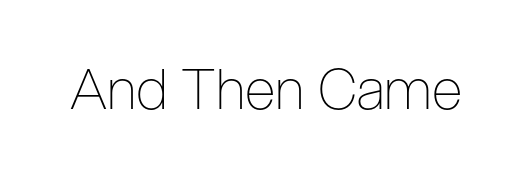
The image shows 56 px thin, condensed sans-serif type, upright; set normal letter spacing, not underlined; low stroke contrast and a medium x-height.
